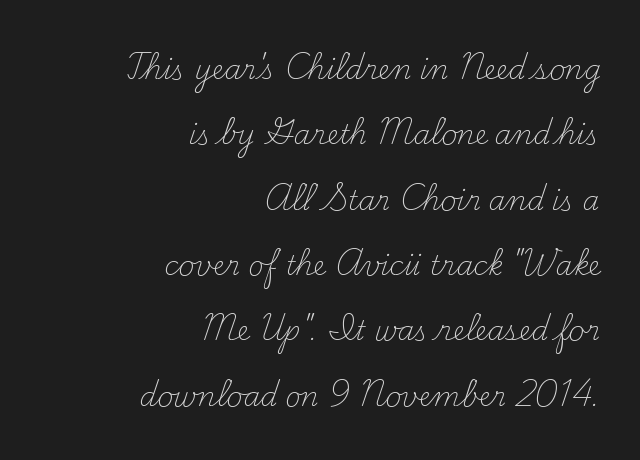
Q: Is the text bold? A: No.
Q: Is the text italic (slanted)? A: Yes.
Q: Is the text underlined? A: No.
Q: How is the paragraph aligned? A: Right-aligned.
Q: Is the spacing between letters normal or unusually wide? A: Normal.
Q: Is the spacing between lines tight, normal or loose? A: Loose.
